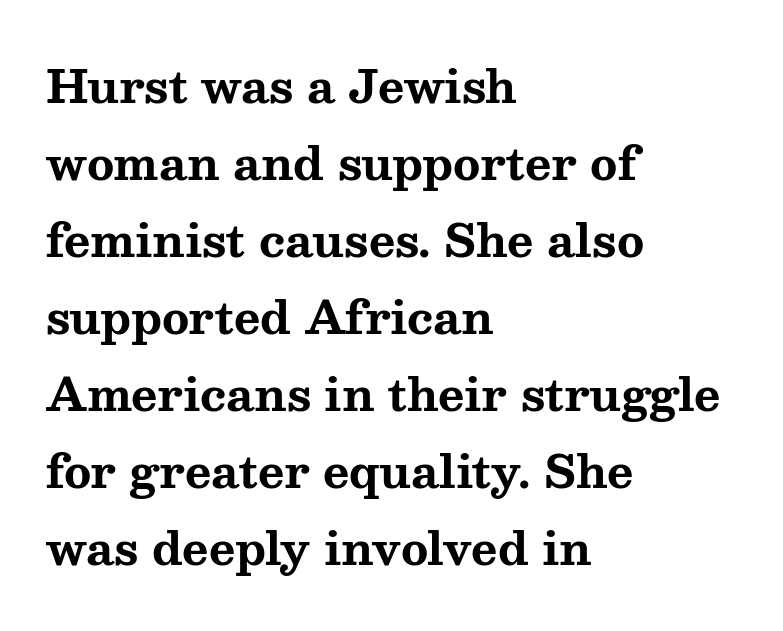
The image shows 45 px bold, wide serif type, upright; set left-aligned, line spacing 1.71x, normal letter spacing, not underlined; medium stroke contrast and a medium x-height.
